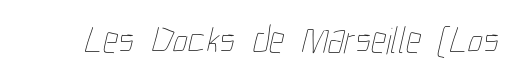
{"bold": "no", "weight": "thin", "width": "condensed", "stroke_contrast": "low", "x_height": "medium", "monospaced": "no", "underline": "no", "letter_spacing": "normal", "letter_spacing_em": 0.0, "glyph_px": 38}
